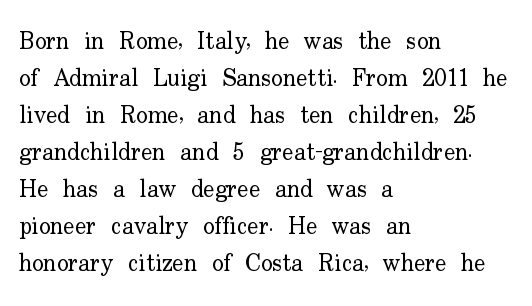
Q: Is the text bold? A: No.
Q: Is the text italic (slanted)? A: No, it is upright.
Q: Is the text underlined? A: No.
Q: How is the paragraph aligned? A: Left-aligned.
Q: Is the spacing between letters normal or unusually wide? A: Normal.
Q: Is the spacing between lines tight, normal or loose? A: Normal.
